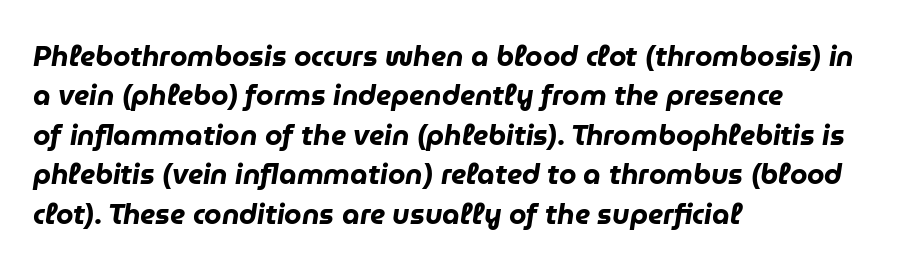
{"italic": "yes", "lean": "right", "slant_degrees": 9, "bold": "yes", "weight": "heavy", "width": "normal", "stroke_contrast": "low", "x_height": "medium", "monospaced": "no", "underline": "no", "align": "left", "line_spacing": "normal", "line_spacing_ratio": 1.41, "letter_spacing": "normal", "letter_spacing_em": 0.0, "glyph_px": 28}
